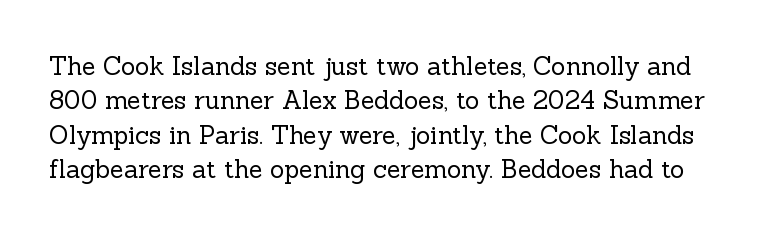
Posture: vertical. Students, note that the glyphs here touch the page at normal intervals. The line-height multiplier appears to be the usual default. Type without underlining.
